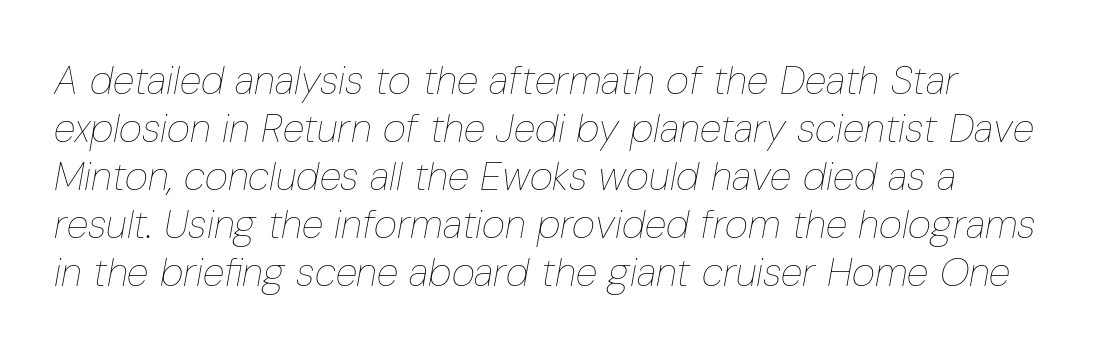
The passage shown is typed in a proportional face where columns would drift. Looking at the ascenders, they clearly lean. The words here are not underlined. Caption: face not bold, strokes unweighted. The gaps between neighbouring characters are ordinary and unremarkable.
